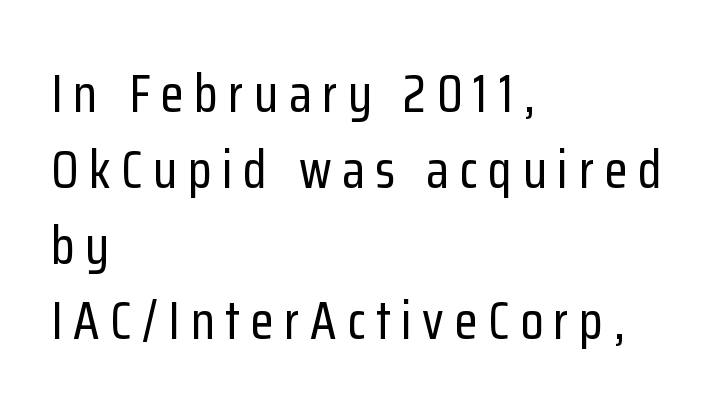
{"serif": "no", "italic": "no", "width": "condensed", "stroke_contrast": "low", "x_height": "medium", "monospaced": "no", "underline": "no", "align": "left", "line_spacing": "normal", "line_spacing_ratio": 1.43, "letter_spacing": "wide", "letter_spacing_em": 0.2, "glyph_px": 53}
